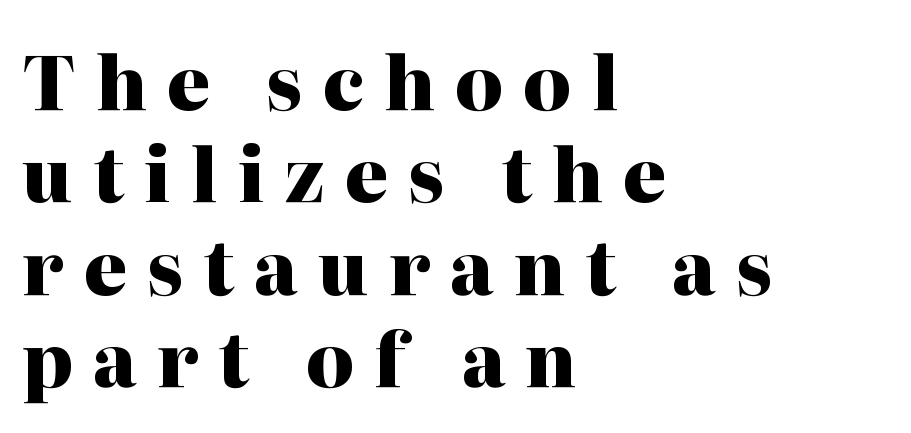
The image shows 74 px heavy serif type, upright; set left-aligned, normal line spacing (1.25x), unusually wide letter spacing (+0.27 em), not underlined; high stroke contrast and a medium x-height.
